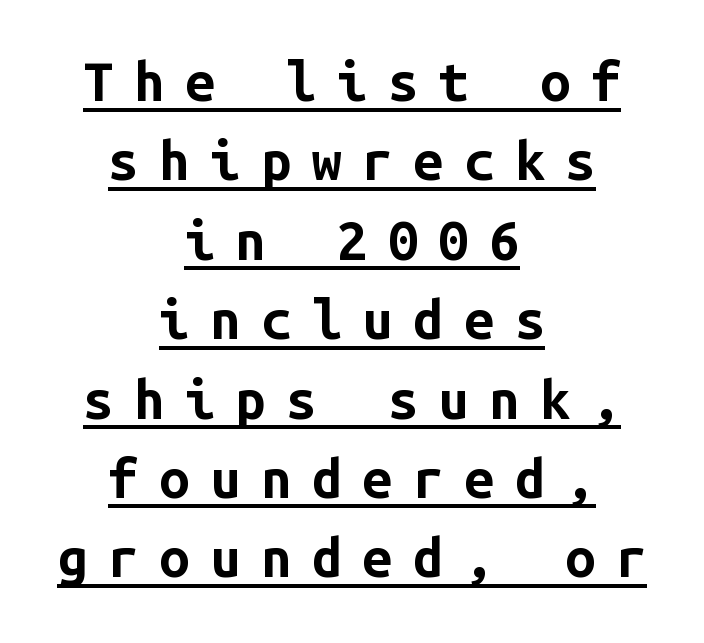
Does a line run under the words? Yes, clearly. The space between consecutive lines is moderate. Monospaced: the letters line up in strict vertical columns. Short note: letters widely spaced.
